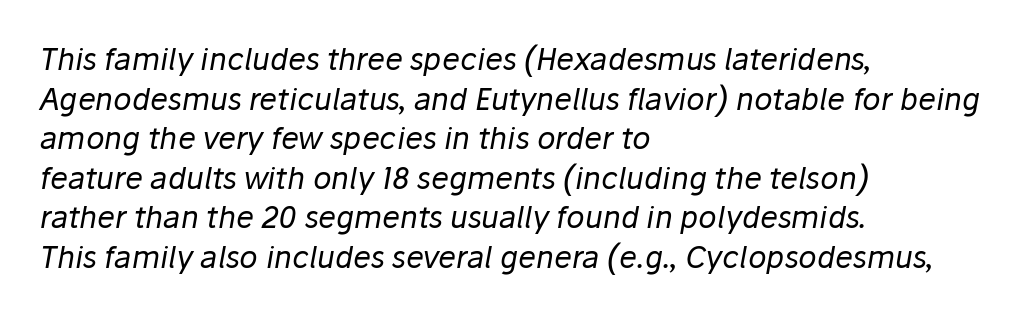
The image shows 30 px regular-weight type, italic (leaning right); set left-aligned, normal line spacing (1.32x), normal letter spacing, not underlined; low stroke contrast and a medium x-height.
